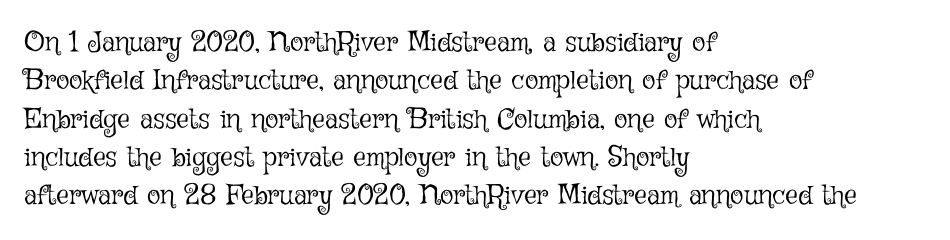
{"italic": "no", "bold": "no", "weight": "light", "width": "normal", "stroke_contrast": "low", "x_height": "medium", "monospaced": "no", "underline": "no", "align": "left", "line_spacing": "normal", "line_spacing_ratio": 1.37, "letter_spacing": "normal", "letter_spacing_em": 0.0, "glyph_px": 28}
